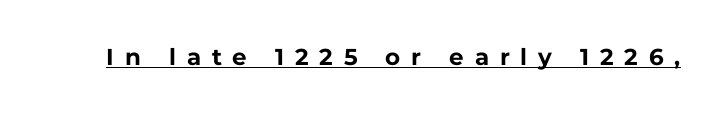
Q: Is the text bold? A: Yes.
Q: Is the text italic (slanted)? A: No, it is upright.
Q: Is the text underlined? A: Yes.
Q: Is the spacing between letters normal or unusually wide? A: Unusually wide.
